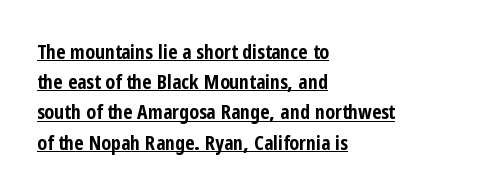
The image shows 20 px bold type, upright; set left-aligned, normal line spacing (1.51x), normal letter spacing, underlined.
